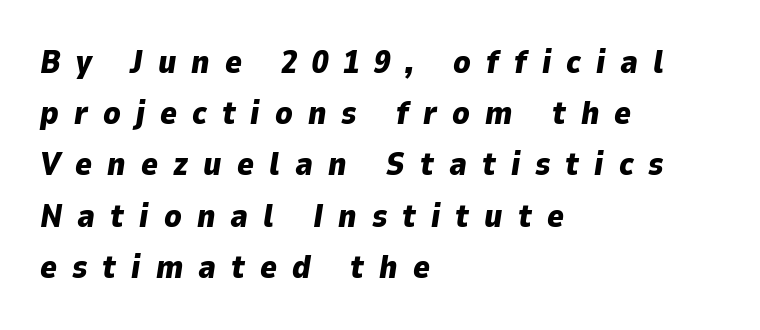
{"italic": "yes", "lean": "right", "slant_degrees": 9, "bold": "yes", "weight": "heavy", "width": "normal", "stroke_contrast": "low", "x_height": "medium", "monospaced": "no", "underline": "no", "align": "left", "line_spacing": "normal", "line_spacing_ratio": 1.6, "letter_spacing": "wide", "letter_spacing_em": 0.47, "glyph_px": 32}
